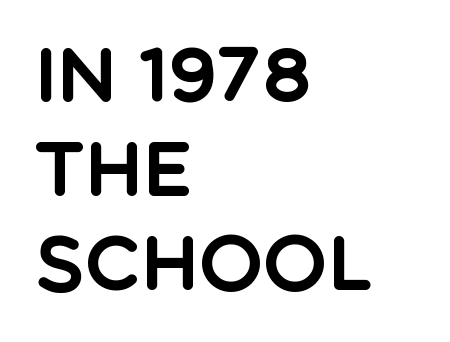
The image shows 76 px sans-serif type, upright; set left-aligned, line spacing 1.24x, normal letter spacing, not underlined; a large x-height.
